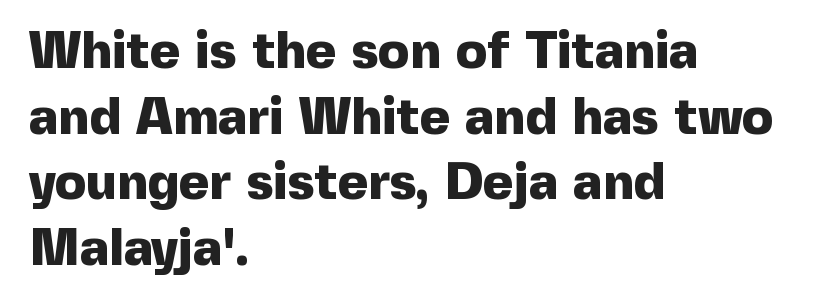
These lines carry a lot of weight — the face is fully bold. Are there feet on the stems? There aren't — it's a sans. Only glyphs here, with clear space below each row. You can tell it's not italic because the verticals are truly vertical.
